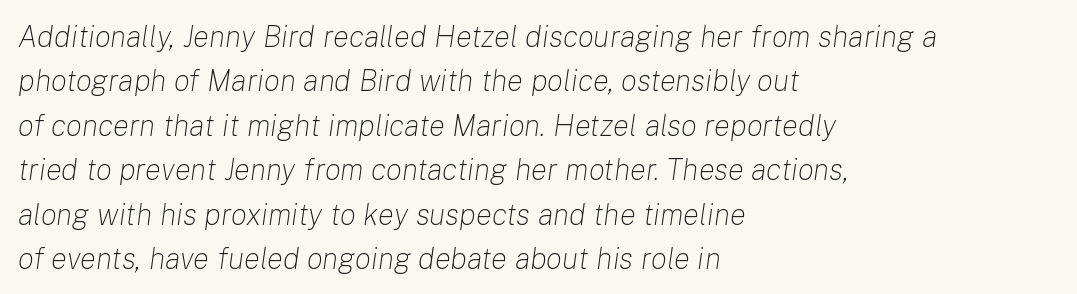
Stroke mass is kept to a normal reading level or below. The passage shown stacks its lines at a standard gap. The axis of the letterforms is tilted away from vertical. All the whitespace from short lines collects on the right.
